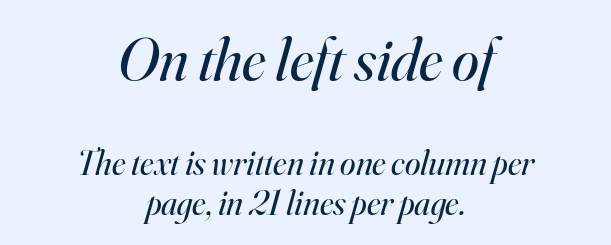
{"serif": "yes", "italic": "yes", "lean": "right", "slant_degrees": 16, "bold": "no", "weight": "regular", "width": "normal", "stroke_contrast": "high", "x_height": "small", "monospaced": "no", "underline": "no", "align": "center", "line_spacing_ratio": 1.16, "letter_spacing": "normal", "letter_spacing_em": 0.0, "larger_block": "first", "size_ratio": 1.74, "glyph_px": 61}
